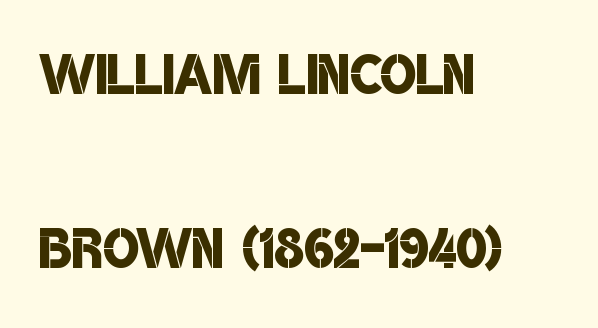
The image shows 75 px semibold, condensed sans-serif type; set left-aligned, loose line spacing (2.32x), normal letter spacing, not underlined; low stroke contrast and a large x-height.
